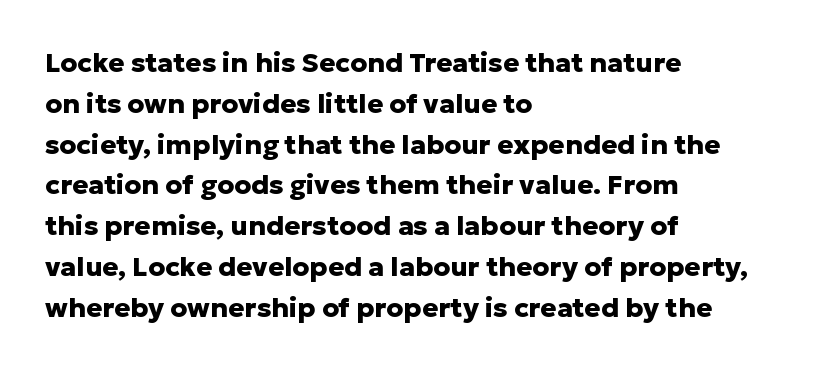
The image shows 27 px bold type, upright; set left-aligned, normal line spacing (1.51x), normal letter spacing, not underlined.
